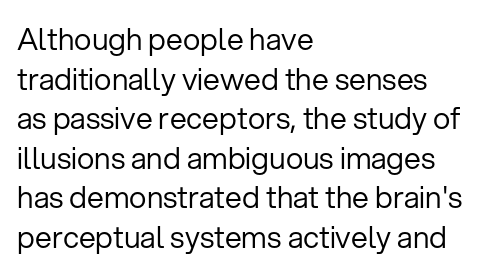
The image shows 30 px regular-weight sans-serif type, upright; set left-aligned, normal line spacing (1.32x), normal letter spacing, not underlined; low stroke contrast and a medium x-height.
